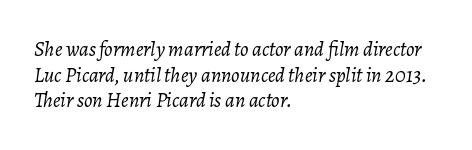
The image shows 21 px text type, italic (leaning right); set left-aligned, line spacing 1.22x, normal letter spacing, not underlined.
